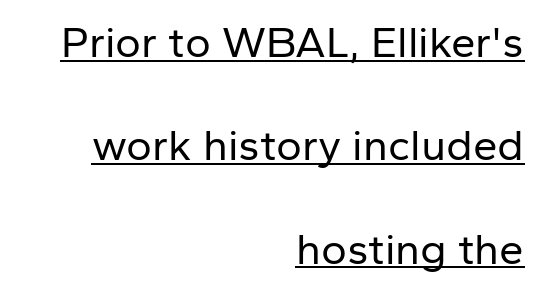
Q: Is the text bold? A: No.
Q: Is the text italic (slanted)? A: No, it is upright.
Q: Is the typeface a serif or a sans-serif typeface? A: Sans-serif.
Q: Is the text underlined? A: Yes.
Q: How is the paragraph aligned? A: Right-aligned.
Q: Is the spacing between letters normal or unusually wide? A: Normal.
Q: Is the spacing between lines tight, normal or loose? A: Loose.
Q: Width (condensed, normal, or wide)? A: Normal.
Q: Stroke contrast? A: Low.
Q: x-height? A: Medium.
Q: Monospaced? A: No.
